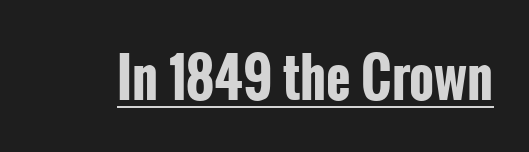
The image shows 53 px bold, condensed sans-serif type, upright; set normal letter spacing, underlined; low stroke contrast and a medium x-height.
